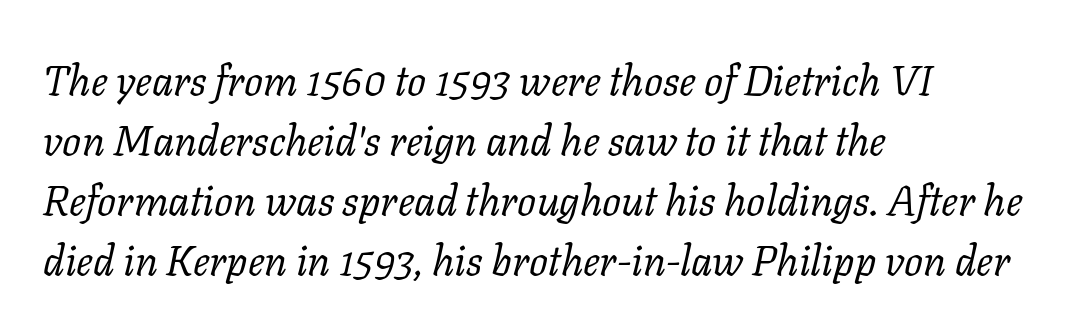
{"serif": "yes", "italic": "yes", "lean": "right", "slant_degrees": 11, "bold": "no", "weight": "regular", "width": "normal", "stroke_contrast": "low", "x_height": "medium", "monospaced": "no", "underline": "no", "align": "left", "line_spacing": "normal", "line_spacing_ratio": 1.43, "letter_spacing": "normal", "letter_spacing_em": 0.0, "glyph_px": 42}
